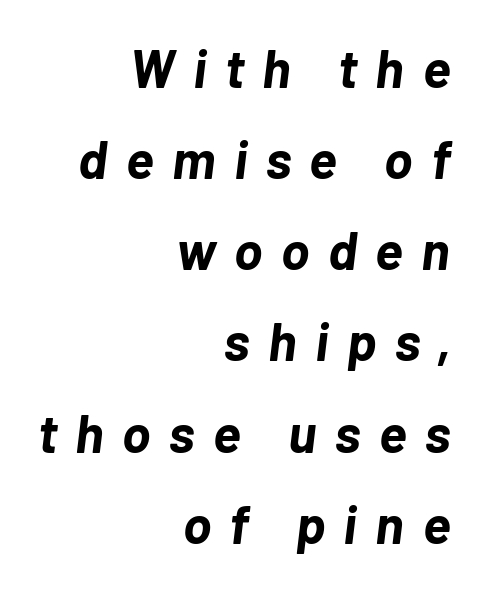
Q: Is the text bold? A: Yes.
Q: Is the text italic (slanted)? A: Yes, it leans right by about 7 degrees.
Q: Is the text underlined? A: No.
Q: How is the paragraph aligned? A: Right-aligned.
Q: Is the spacing between letters normal or unusually wide? A: Unusually wide.
Q: Width (condensed, normal, or wide)? A: Normal.
Q: Stroke contrast? A: Low.
Q: x-height? A: Medium.
Q: Monospaced? A: No.
